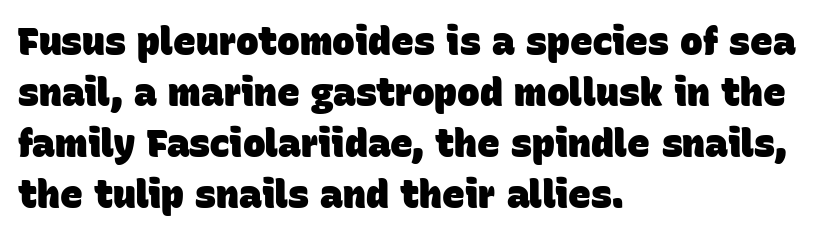
Q: Is the text bold? A: Yes.
Q: Is the typeface a serif or a sans-serif typeface? A: Sans-serif.
Q: Is the text underlined? A: No.
Q: How is the paragraph aligned? A: Left-aligned.
Q: Is the spacing between letters normal or unusually wide? A: Normal.
Q: Is the spacing between lines tight, normal or loose? A: Normal.
Q: Width (condensed, normal, or wide)? A: Normal.
Q: Stroke contrast? A: Low.
Q: x-height? A: Large.
Q: Monospaced? A: No.
